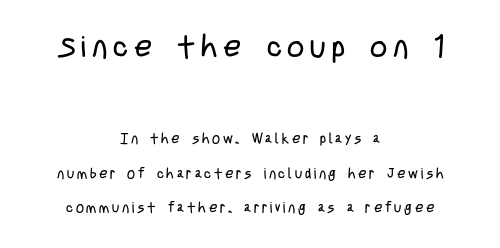
Q: Is the text bold? A: No.
Q: Is the text italic (slanted)? A: No, it is upright.
Q: Is the typeface a serif or a sans-serif typeface? A: Sans-serif.
Q: Is the text underlined? A: No.
Q: How is the paragraph aligned? A: Centered.
Q: Is the spacing between letters normal or unusually wide? A: Unusually wide.
Q: Is the spacing between lines tight, normal or loose? A: Loose.
Q: Which block of text is set in a larger size, the first (top) or the second (bottom)? A: The first (top) one.
Q: Width (condensed, normal, or wide)? A: Condensed.
Q: Stroke contrast? A: Low.
Q: x-height? A: Large.
Q: Monospaced? A: No.
